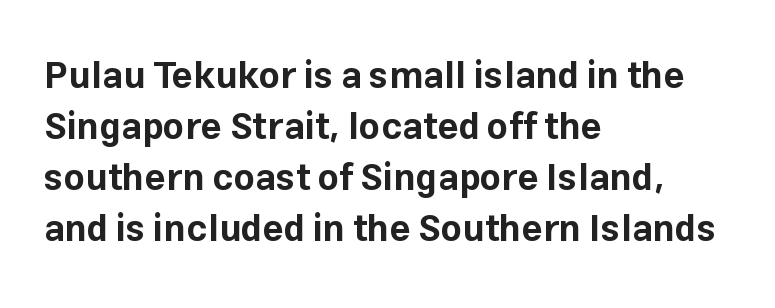
{"serif": "no", "italic": "no", "bold": "yes", "weight": "bold", "width": "normal", "stroke_contrast": "low", "x_height": "medium", "monospaced": "no", "underline": "no", "align": "left", "line_spacing": "normal", "line_spacing_ratio": 1.38, "letter_spacing": "normal", "letter_spacing_em": 0.0, "glyph_px": 37}
